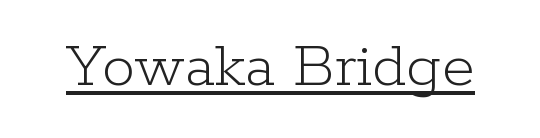
Q: Is the text bold? A: No.
Q: Is the text italic (slanted)? A: No, it is upright.
Q: Is the typeface a serif or a sans-serif typeface? A: Serif.
Q: Is the text underlined? A: Yes.
Q: Is the spacing between letters normal or unusually wide? A: Normal.
Q: Width (condensed, normal, or wide)? A: Normal.
Q: Stroke contrast? A: Low.
Q: x-height? A: Medium.
Q: Monospaced? A: No.
